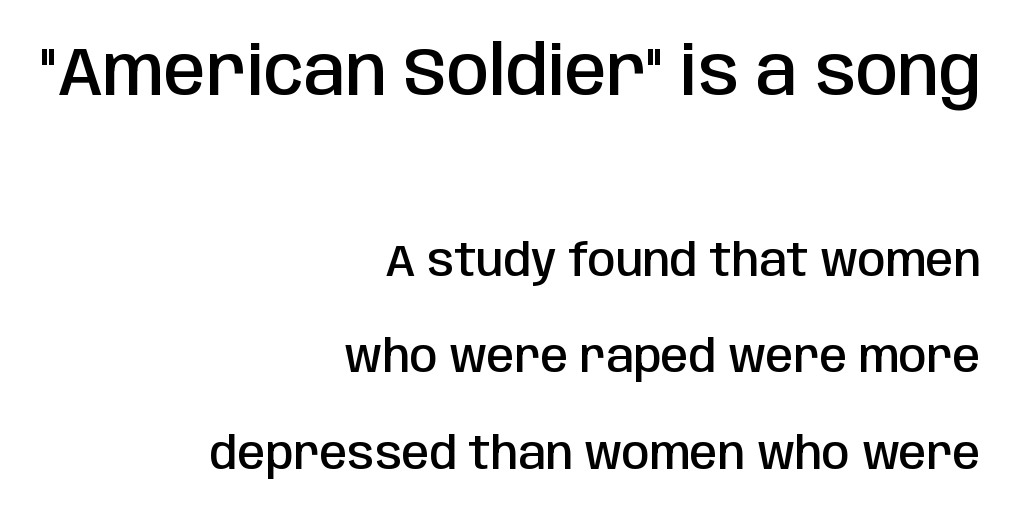
{"serif": "no", "italic": "no", "bold": "semi", "weight": "semibold", "width": "condensed", "stroke_contrast": "low", "x_height": "large", "monospaced": "no", "underline": "no", "align": "right", "line_spacing": "loose", "line_spacing_ratio": 2.14, "letter_spacing": "normal", "letter_spacing_em": 0.0, "larger_block": "first", "size_ratio": 1.51, "glyph_px": 68}
